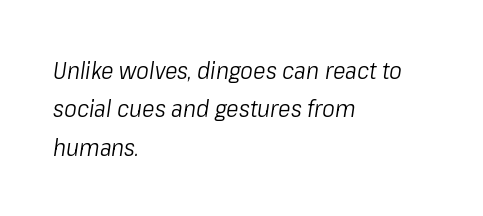
Q: Is the text bold? A: No.
Q: Is the text italic (slanted)? A: Yes, it leans right by about 8 degrees.
Q: Is the text underlined? A: No.
Q: How is the paragraph aligned? A: Left-aligned.
Q: Is the spacing between letters normal or unusually wide? A: Normal.
Q: Is the spacing between lines tight, normal or loose? A: Normal.
